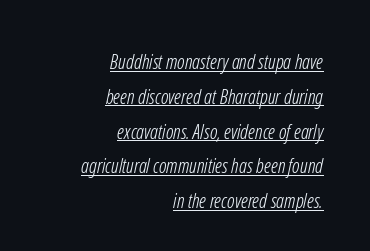
The image shows 20 px text type; set right-aligned, line spacing 1.74x, normal letter spacing, underlined.
